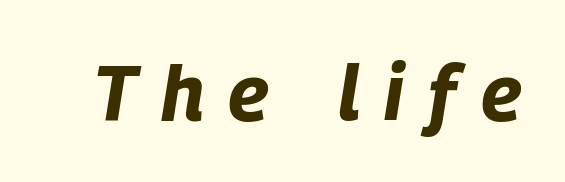
{"italic": "yes", "lean": "right", "slant_degrees": 9, "bold": "yes", "weight": "bold", "width": "condensed", "stroke_contrast": "low", "x_height": "large", "monospaced": "no", "underline": "no", "letter_spacing": "wide", "letter_spacing_em": 0.31, "glyph_px": 78}
